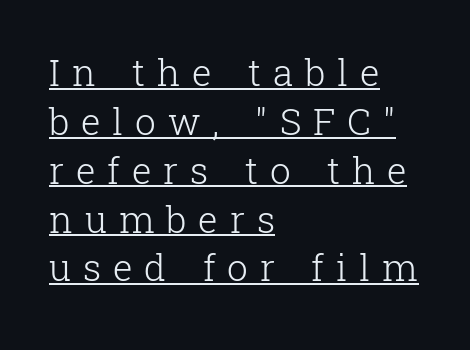
The image shows 37 px light serif type, upright; set left-aligned, normal line spacing (1.32x), unusually wide letter spacing (+0.32 em), underlined; low stroke contrast and a medium x-height.
